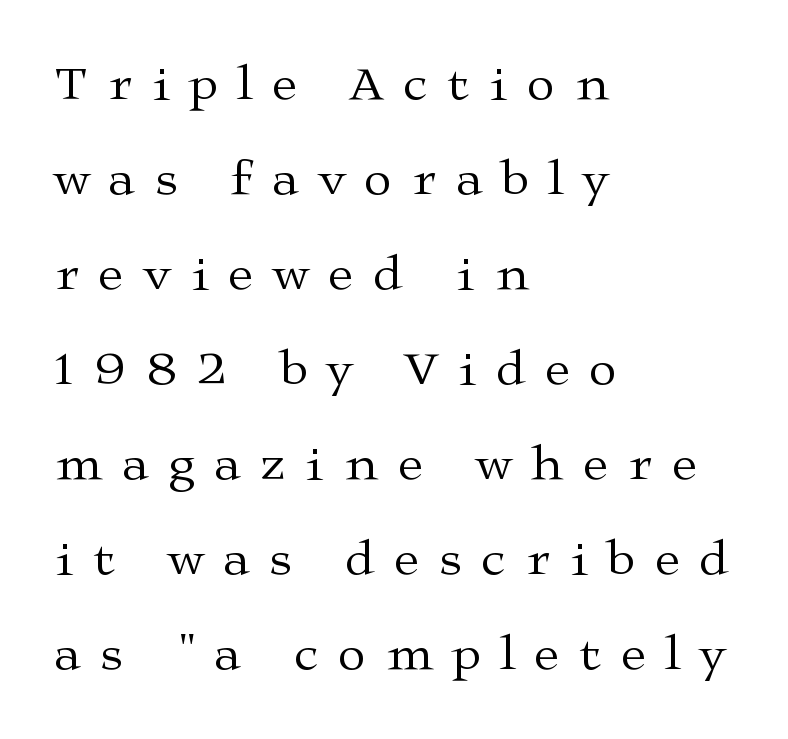
Q: Is the text bold? A: No.
Q: Is the text italic (slanted)? A: No, it is upright.
Q: Is the typeface a serif or a sans-serif typeface? A: Serif.
Q: Is the text underlined? A: No.
Q: How is the paragraph aligned? A: Left-aligned.
Q: Is the spacing between letters normal or unusually wide? A: Unusually wide.
Q: Is the spacing between lines tight, normal or loose? A: Loose.
Q: Width (condensed, normal, or wide)? A: Wide.
Q: Stroke contrast? A: Medium.
Q: x-height? A: Medium.
Q: Monospaced? A: No.
